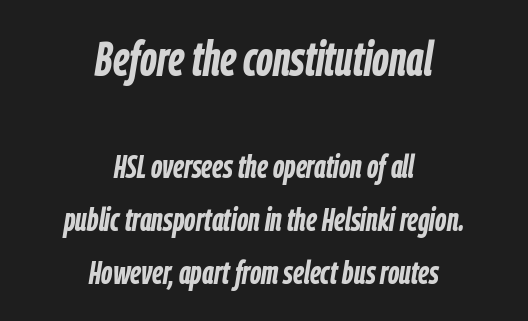
{"italic": "yes", "lean": "right", "slant_degrees": 9, "bold": "yes", "weight": "semibold", "width": "condensed", "stroke_contrast": "low", "x_height": "medium", "monospaced": "no", "underline": "no", "align": "center", "line_spacing": "normal", "line_spacing_ratio": 1.61, "letter_spacing": "normal", "letter_spacing_em": 0.0, "larger_block": "first", "size_ratio": 1.48, "glyph_px": 49}
